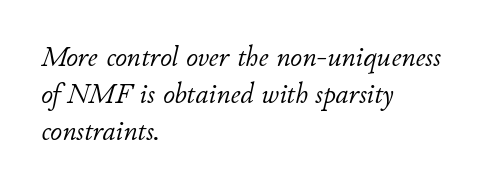
{"italic": "yes", "lean": "right", "slant_degrees": 11, "bold": "no", "weight": "light", "width": "normal", "stroke_contrast": "low", "x_height": "small", "monospaced": "no", "underline": "no", "align": "left", "line_spacing": "normal", "line_spacing_ratio": 1.28, "letter_spacing": "normal", "letter_spacing_em": 0.0, "glyph_px": 29}
